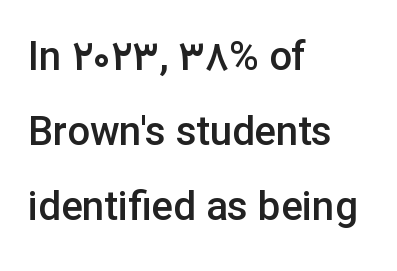
Q: Is the text bold? A: Semi-bold.
Q: Is the text italic (slanted)? A: No, it is upright.
Q: Is the typeface a serif or a sans-serif typeface? A: Sans-serif.
Q: Is the text underlined? A: No.
Q: How is the paragraph aligned? A: Left-aligned.
Q: Is the spacing between letters normal or unusually wide? A: Normal.
Q: Width (condensed, normal, or wide)? A: Normal.
Q: Stroke contrast? A: Low.
Q: x-height? A: Medium.
Q: Monospaced? A: No.
